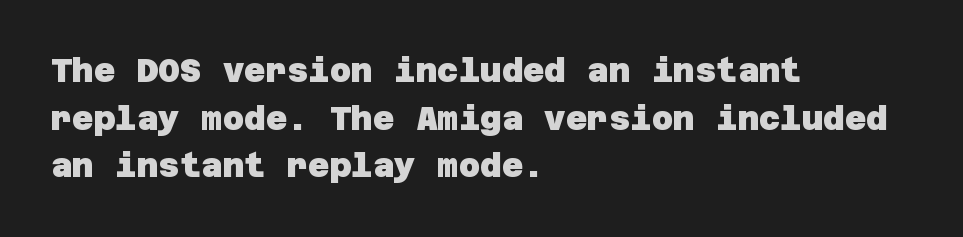
{"serif": "no", "bold": "yes", "weight": "heavy", "width": "normal", "stroke_contrast": "low", "x_height": "large", "underline": "no", "align": "left", "line_spacing": "normal", "line_spacing_ratio": 1.44, "letter_spacing": "normal", "letter_spacing_em": 0.0, "glyph_px": 33}
